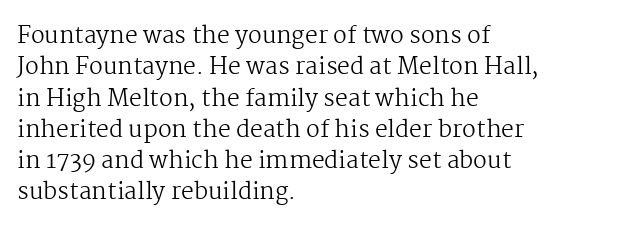
Q: Is the text bold? A: No.
Q: Is the text italic (slanted)? A: No, it is upright.
Q: Is the text underlined? A: No.
Q: How is the paragraph aligned? A: Left-aligned.
Q: Is the spacing between letters normal or unusually wide? A: Normal.
Q: Is the spacing between lines tight, normal or loose? A: Normal.
